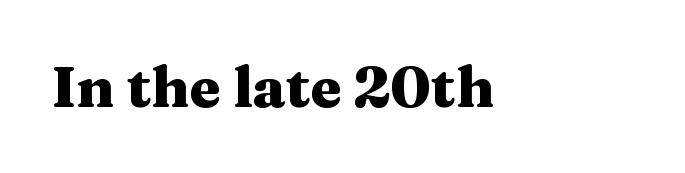
Spacing verdict: proportional, widths tailored to each character. Between one letter and the next there's only the usual sliver of space. These lines were composed using upright roman letters. Does the type have serifs? Yes, each stem ends in a small foot. Each glyph is drawn with heavy, bold strokes. This rendering features lettering with no underline.
